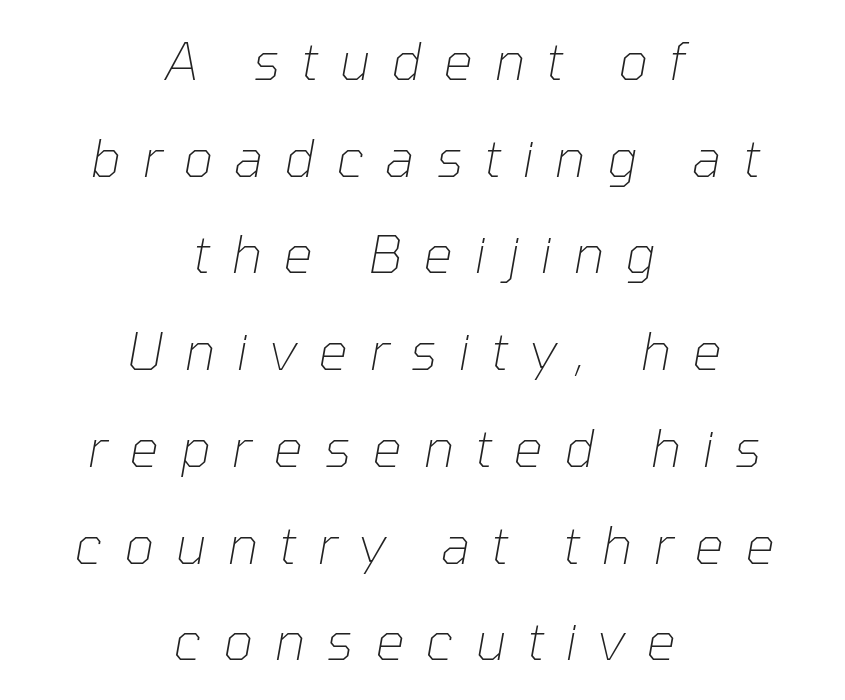
Q: Is the text bold? A: No.
Q: Is the text italic (slanted)? A: Yes, it leans right by about 10 degrees.
Q: Is the text underlined? A: No.
Q: How is the paragraph aligned? A: Centered.
Q: Is the spacing between letters normal or unusually wide? A: Unusually wide.
Q: Width (condensed, normal, or wide)? A: Normal.
Q: Stroke contrast? A: Low.
Q: x-height? A: Medium.
Q: Monospaced? A: No.
